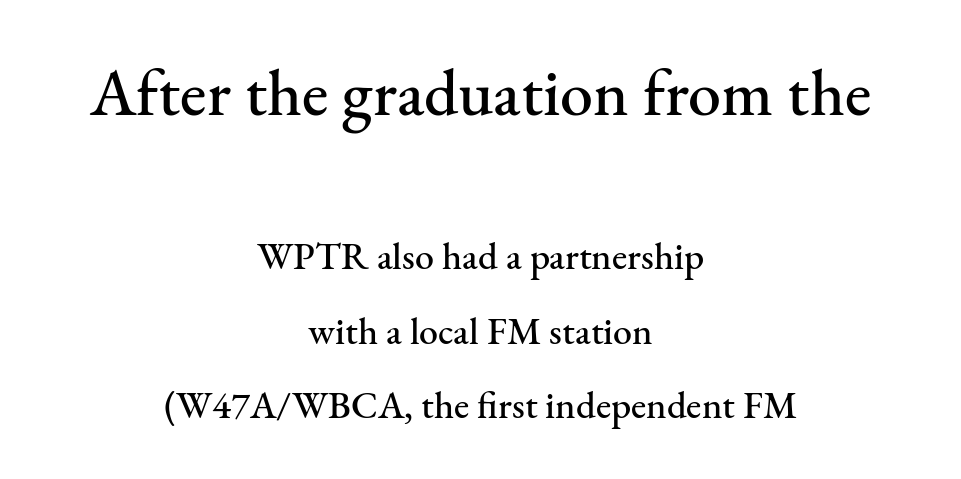
Tracking here is standard; glyphs follow each other at the usual distance. Students, observe: this is what heavily led, spacious text looks like. The passage shown is typed in a proportional face where columns would drift. The text block is weighted toward neither margin, spreading evenly from the middle. Vertical strokes here are truly vertical.
